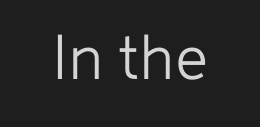
Q: Is the text bold? A: No.
Q: Is the text italic (slanted)? A: No, it is upright.
Q: Is the typeface a serif or a sans-serif typeface? A: Sans-serif.
Q: Is the text underlined? A: No.
Q: Is the spacing between letters normal or unusually wide? A: Normal.
Q: Width (condensed, normal, or wide)? A: Normal.
Q: Stroke contrast? A: Low.
Q: x-height? A: Medium.
Q: Monospaced? A: No.
